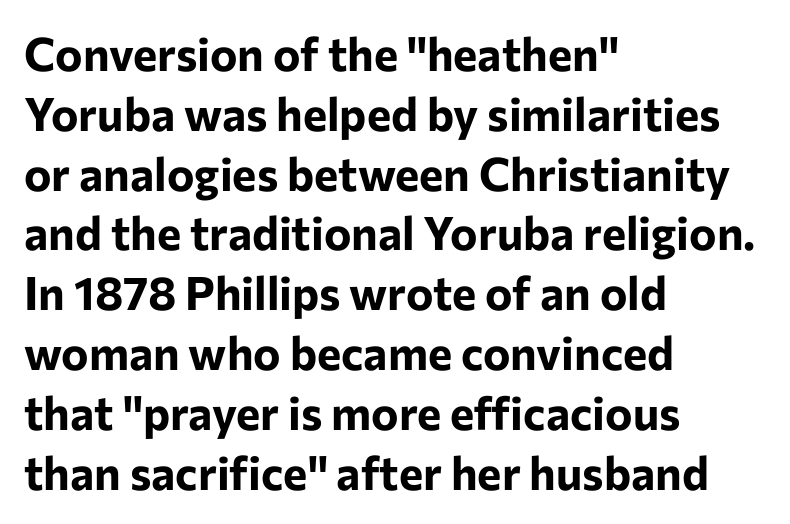
Q: Is the text bold? A: Yes.
Q: Is the text italic (slanted)? A: No, it is upright.
Q: Is the typeface a serif or a sans-serif typeface? A: Sans-serif.
Q: Is the text underlined? A: No.
Q: How is the paragraph aligned? A: Left-aligned.
Q: Is the spacing between letters normal or unusually wide? A: Normal.
Q: Is the spacing between lines tight, normal or loose? A: Normal.
Q: Width (condensed, normal, or wide)? A: Normal.
Q: Stroke contrast? A: Low.
Q: x-height? A: Medium.
Q: Monospaced? A: No.
